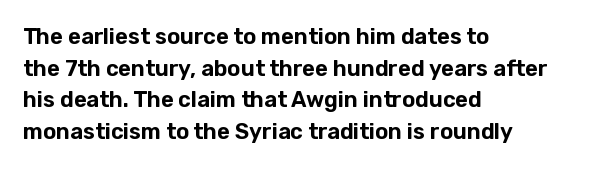
The image shows 22 px text type, upright; set left-aligned, normal line spacing (1.44x), normal letter spacing, not underlined.
